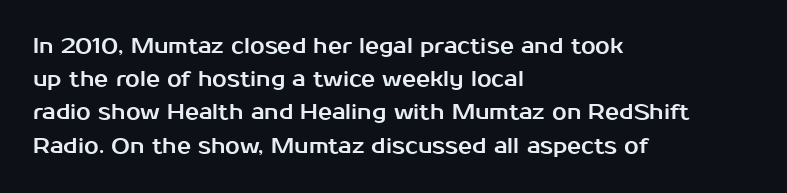
The tracking reads as untouched default to a designer's eye. Anything drawn beneath the words? Only blank space. Leading: standard. The lettering holds an erect, upright posture throughout.
